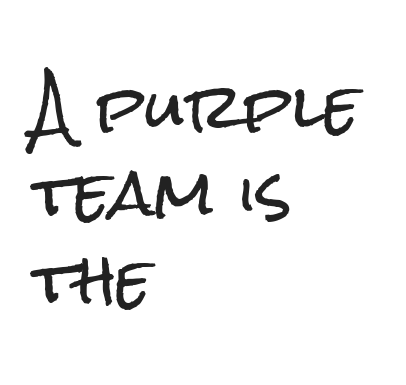
The image shows 61 px condensed sans-serif type, upright; set left-aligned, normal line spacing (1.43x), normal letter spacing, not underlined; low stroke contrast and a medium x-height.
